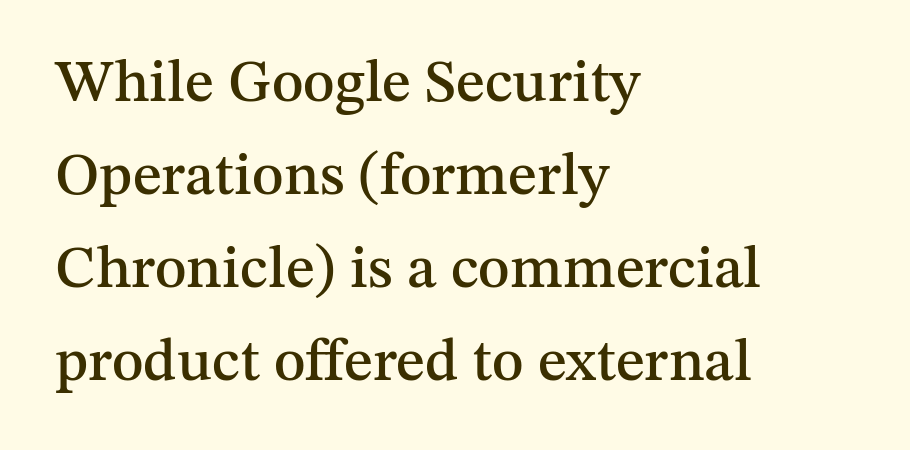
{"serif": "yes", "italic": "no", "width": "normal", "stroke_contrast": "medium", "x_height": "medium", "monospaced": "no", "underline": "no", "align": "left", "line_spacing": "normal", "line_spacing_ratio": 1.55, "letter_spacing": "normal", "letter_spacing_em": 0.0, "glyph_px": 60}
